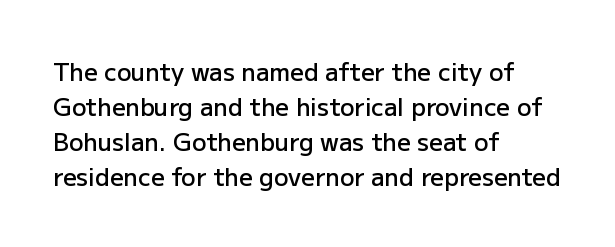
The image shows 24 px text type, upright; set left-aligned, normal line spacing (1.46x), normal letter spacing, not underlined.
